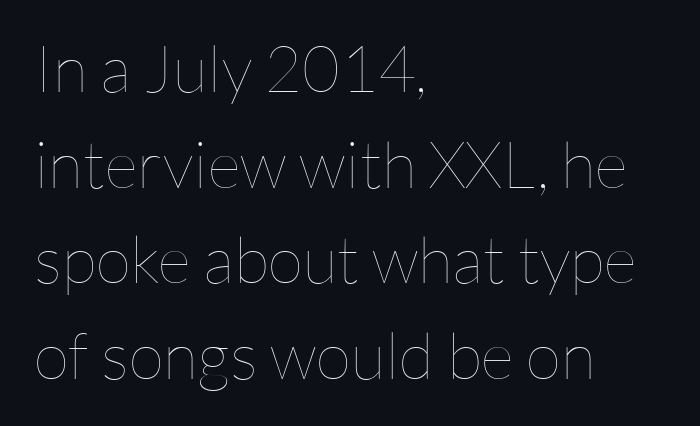
{"italic": "no", "bold": "no", "weight": "thin", "width": "normal", "stroke_contrast": "low", "x_height": "medium", "monospaced": "no", "underline": "no", "align": "left", "line_spacing": "normal", "line_spacing_ratio": 1.47, "letter_spacing": "normal", "letter_spacing_em": 0.0, "glyph_px": 65}
